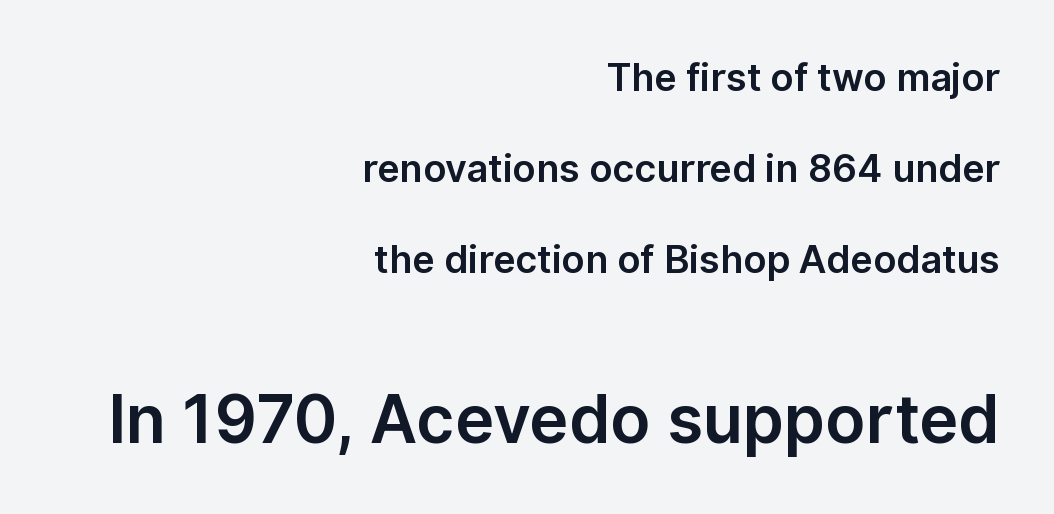
{"serif": "no", "italic": "no", "width": "normal", "stroke_contrast": "low", "x_height": "medium", "monospaced": "no", "underline": "no", "align": "right", "line_spacing": "loose", "line_spacing_ratio": 2.39, "letter_spacing": "normal", "letter_spacing_em": 0.0, "larger_block": "second", "size_ratio": 1.74, "glyph_px": 66}
